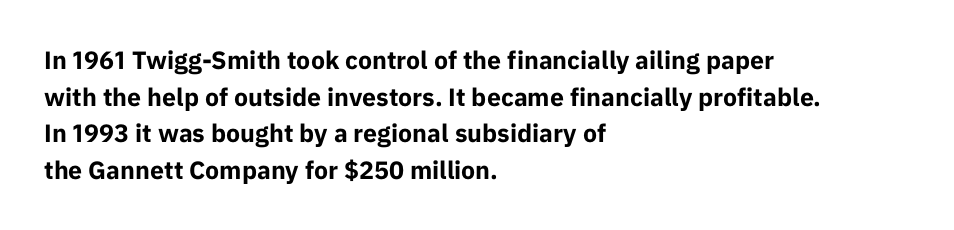
{"italic": "no", "bold": "yes", "underline": "no", "align": "left", "line_spacing": "normal", "line_spacing_ratio": 1.47, "letter_spacing": "normal", "letter_spacing_em": 0.0, "glyph_px": 25}
